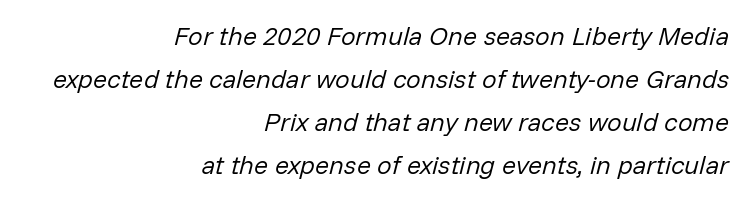
Q: Is the text bold? A: No.
Q: Is the text italic (slanted)? A: Yes, it leans right by about 14 degrees.
Q: Is the text underlined? A: No.
Q: How is the paragraph aligned? A: Right-aligned.
Q: Is the spacing between letters normal or unusually wide? A: Normal.
Q: Is the spacing between lines tight, normal or loose? A: Normal.
